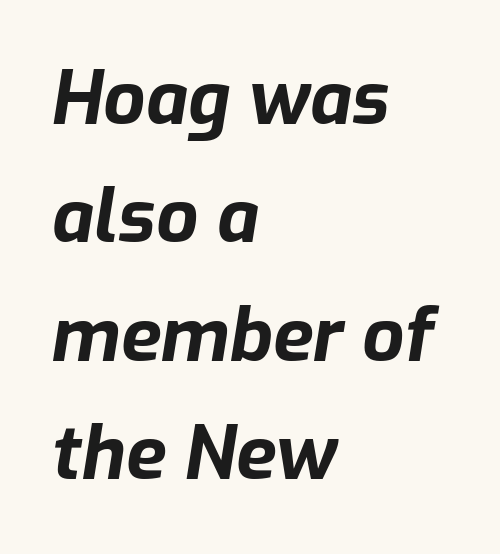
The image shows 74 px bold type, italic (leaning right); set left-aligned, normal line spacing (1.6x), normal letter spacing, not underlined; low stroke contrast and a medium x-height.
